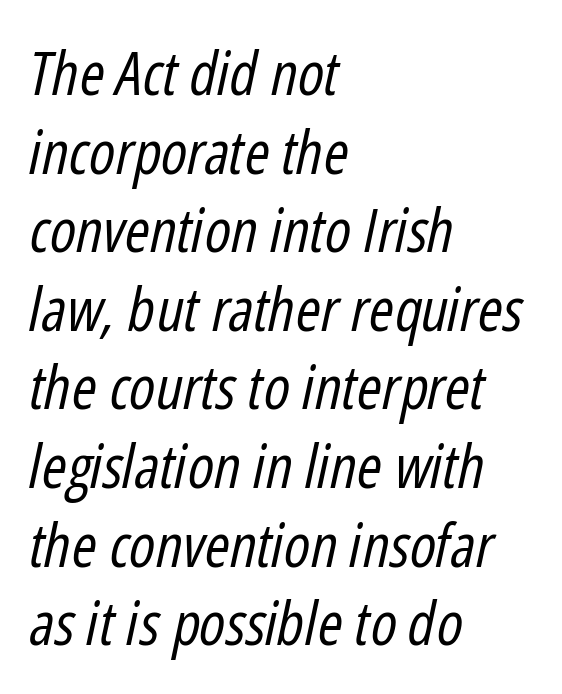
Q: Is the text bold? A: No.
Q: Is the text italic (slanted)? A: Yes, it leans right by about 12 degrees.
Q: Is the text underlined? A: No.
Q: How is the paragraph aligned? A: Left-aligned.
Q: Is the spacing between letters normal or unusually wide? A: Normal.
Q: Is the spacing between lines tight, normal or loose? A: Normal.
Q: Width (condensed, normal, or wide)? A: Condensed.
Q: Stroke contrast? A: Low.
Q: x-height? A: Medium.
Q: Monospaced? A: No.
